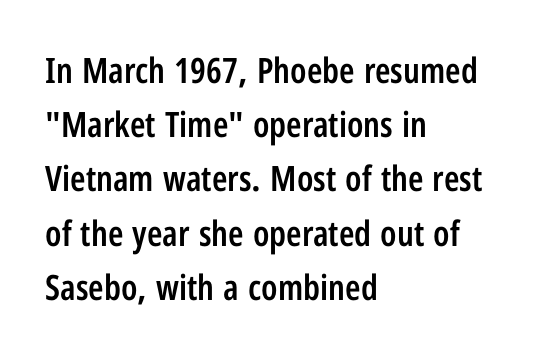
The image shows 35 px semibold, condensed sans-serif type, upright; set left-aligned, normal line spacing (1.55x), normal letter spacing, not underlined; low stroke contrast and a medium x-height.
